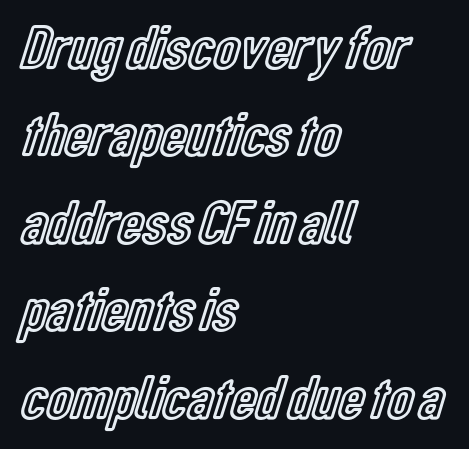
The image shows 62 px condensed type; set left-aligned, normal line spacing (1.41x), normal letter spacing, not underlined; a medium x-height.
